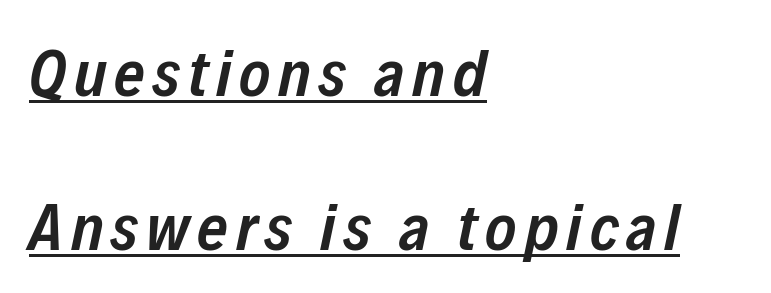
Posture: slanted. The letters are semibold — heavier than regular but short of a full bold. Varying glyph widths throughout — classic text-font behaviour. The rendering uses the underline text-decoration.
